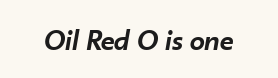
{"italic": "yes", "lean": "right", "slant_degrees": 10, "bold": "semi", "weight": "semibold", "width": "normal", "stroke_contrast": "low", "x_height": "small", "monospaced": "no", "underline": "no", "letter_spacing": "normal", "letter_spacing_em": 0.0, "glyph_px": 30}
